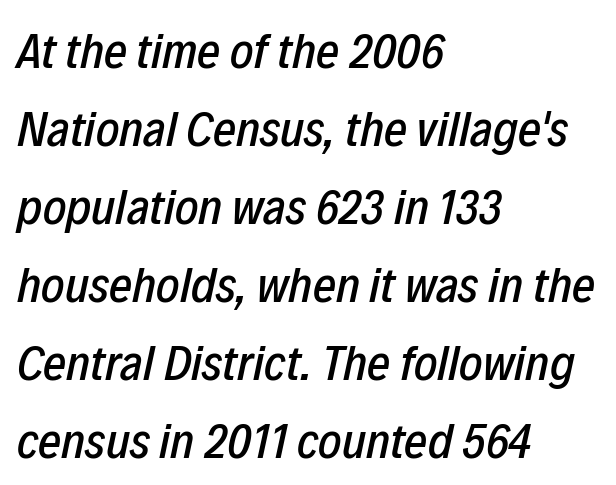
{"italic": "yes", "lean": "right", "slant_degrees": 12, "width": "condensed", "stroke_contrast": "low", "x_height": "medium", "monospaced": "no", "underline": "no", "align": "left", "line_spacing": "normal", "line_spacing_ratio": 1.56, "letter_spacing": "normal", "letter_spacing_em": 0.0, "glyph_px": 50}
